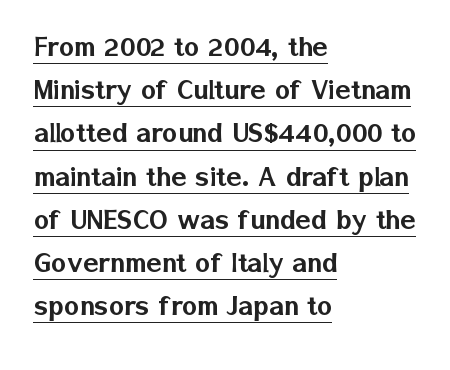
{"serif": "no", "italic": "no", "width": "normal", "stroke_contrast": "low", "x_height": "medium", "monospaced": "no", "underline": "yes", "align": "left", "line_spacing": "normal", "line_spacing_ratio": 1.35, "letter_spacing": "normal", "letter_spacing_em": 0.0, "glyph_px": 32}
